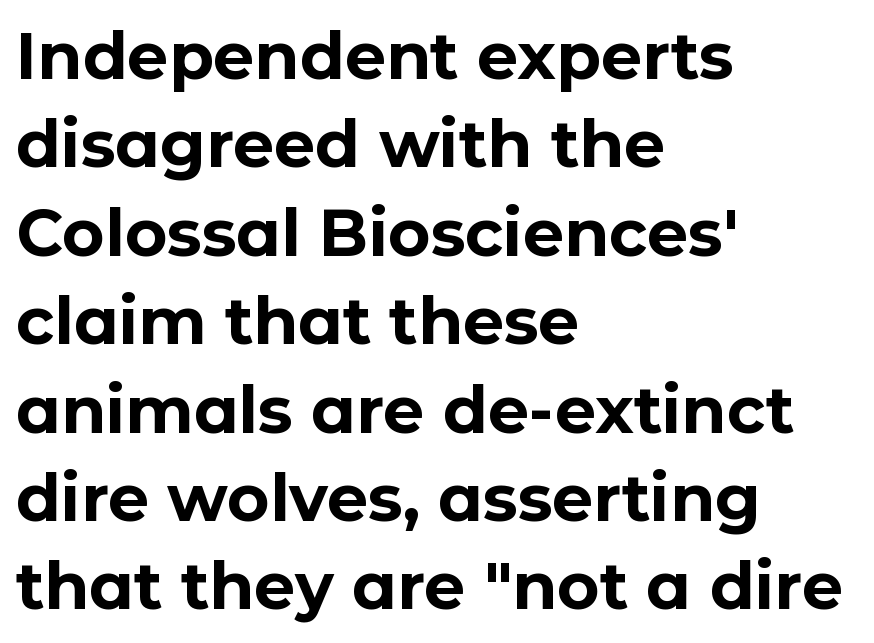
Q: Is the text bold? A: Yes.
Q: Is the text italic (slanted)? A: No, it is upright.
Q: Is the typeface a serif or a sans-serif typeface? A: Sans-serif.
Q: Is the text underlined? A: No.
Q: How is the paragraph aligned? A: Left-aligned.
Q: Is the spacing between letters normal or unusually wide? A: Normal.
Q: Is the spacing between lines tight, normal or loose? A: Normal.
Q: Width (condensed, normal, or wide)? A: Normal.
Q: Stroke contrast? A: Low.
Q: x-height? A: Medium.
Q: Monospaced? A: No.
